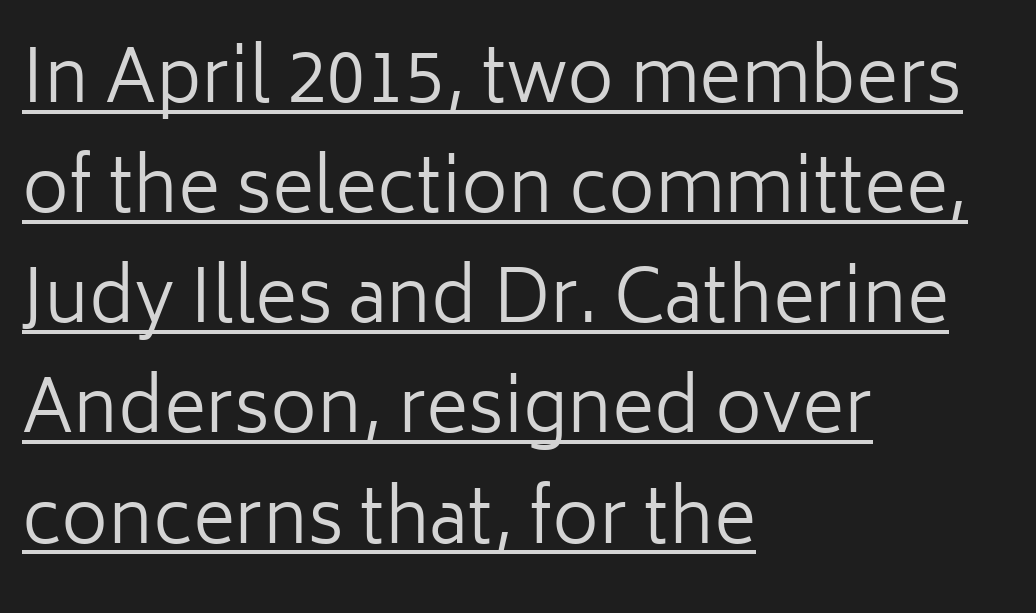
{"serif": "no", "italic": "no", "bold": "no", "weight": "regular", "width": "normal", "stroke_contrast": "low", "x_height": "medium", "monospaced": "no", "underline": "yes", "align": "left", "line_spacing": "normal", "line_spacing_ratio": 1.53, "letter_spacing": "normal", "letter_spacing_em": 0.0, "glyph_px": 72}
